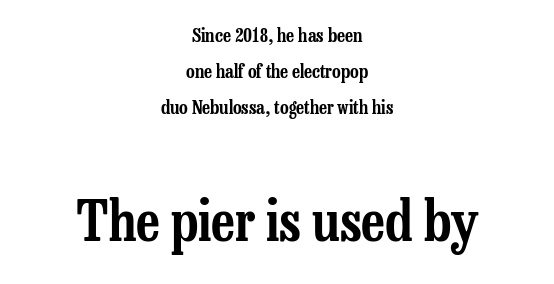
The specimen omits any rule beneath the text block's lines. The setting favours the middle, as headings and verse often do. Is the lower block the larger one? Yes — the lower block carries the bigger type. Reading down the column, the eye jumps a long way to each next line. The face used here is proportionally spaced, like ordinary book or web type.
